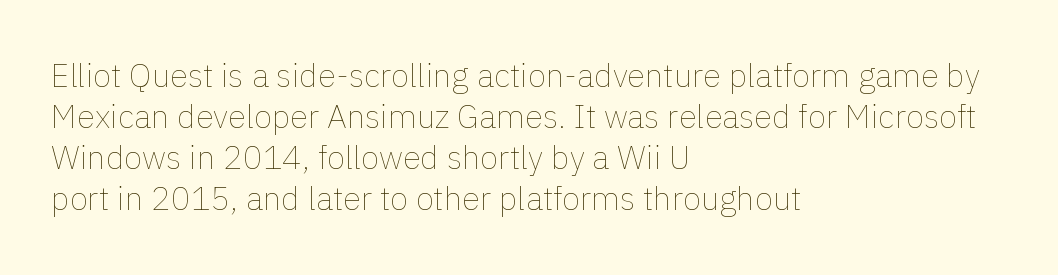
The image shows 33 px thin type, upright; set left-aligned, line spacing 1.24x, normal letter spacing, not underlined; low stroke contrast and a medium x-height.
